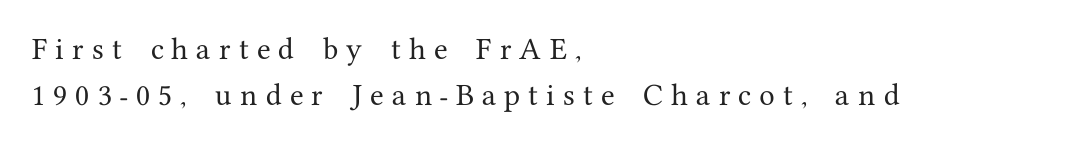
Compared with typical body copy, the letter spacing here is much looser. Compared with a centered layout, this one pins lines to the left instead. This is the regular roman posture of the typeface. Anything drawn beneath the words? Only blank space.
